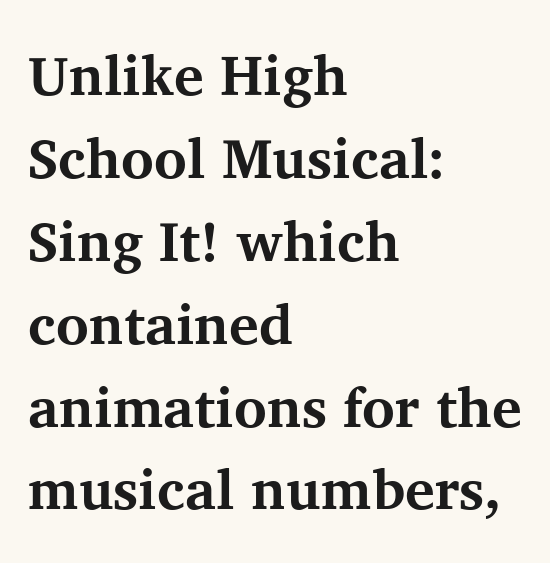
Observe the serifs anchoring each vertical stroke in this sample. Regular leading. Heavy-handed strokes throughout: this text is bold. The typography opts for an upright posture over an oblique one. Line beginnings align vertically; line endings do not.
